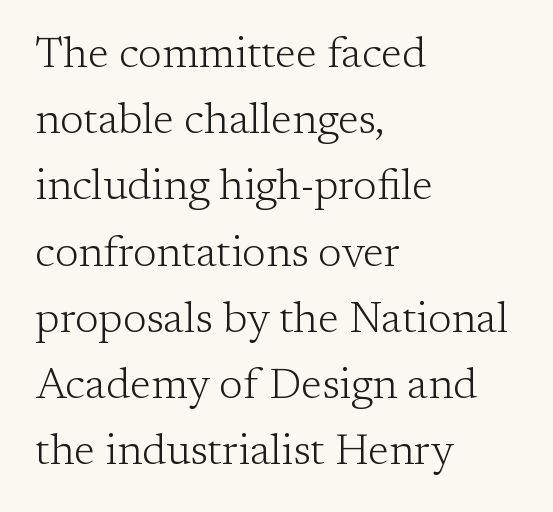
The image shows 43 px light serif type, upright; set left-aligned, normal line spacing (1.54x), normal letter spacing, not underlined; low stroke contrast and a medium x-height.
